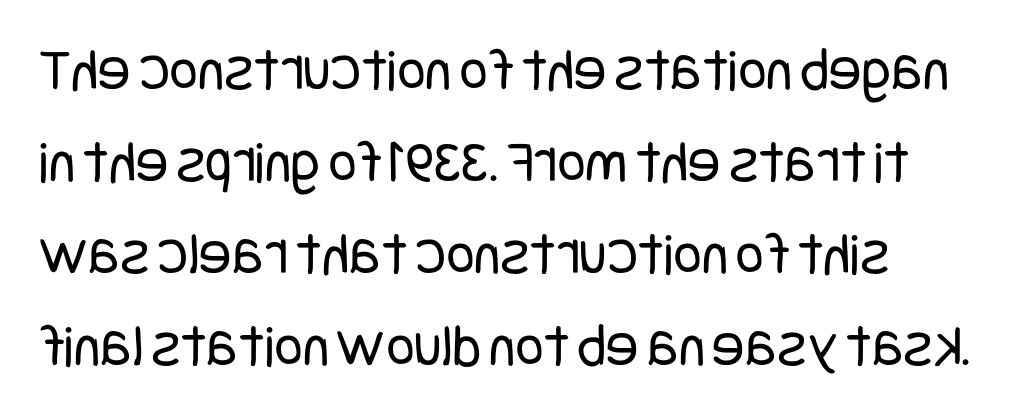
{"serif": "no", "italic": "no", "bold": "no", "weight": "regular", "width": "condensed", "stroke_contrast": "low", "x_height": "large", "underline": "no", "line_spacing": "normal", "line_spacing_ratio": 1.51, "letter_spacing": "normal", "letter_spacing_em": 0.0, "glyph_px": 61}
